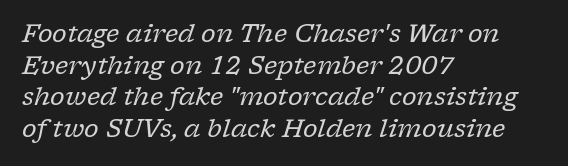
Q: Is the text bold? A: No.
Q: Is the text italic (slanted)? A: Yes, it leans right by about 17 degrees.
Q: Is the text underlined? A: No.
Q: How is the paragraph aligned? A: Left-aligned.
Q: Is the spacing between letters normal or unusually wide? A: Normal.
Q: Is the spacing between lines tight, normal or loose? A: Normal.
